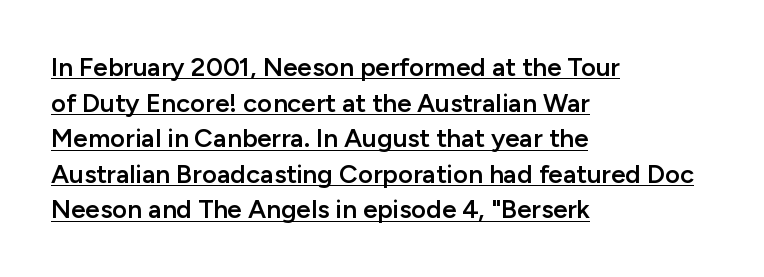
Where is the straight margin? On the left. These lines sit exactly where default settings would place them. Tracking here is standard; glyphs follow each other at the usual distance. Set as a demibold, roughly 600 on the weight scale. Students, observe the line beneath the letters — that is underlining.
